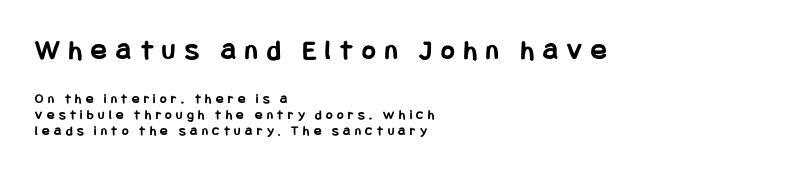
All the whitespace from short lines collects on the right. The font's upright variant was chosen for this text. Strong, thick strokes mark this as bold type. Is the lower block the larger one? No — the upper block carries the bigger type.
